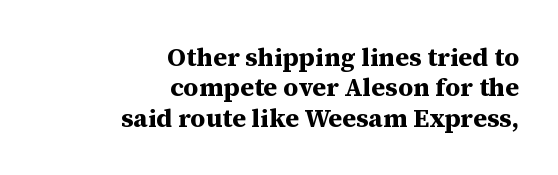
Q: Is the text bold? A: Yes.
Q: Is the text italic (slanted)? A: No, it is upright.
Q: Is the text underlined? A: No.
Q: How is the paragraph aligned? A: Right-aligned.
Q: Is the spacing between letters normal or unusually wide? A: Normal.
